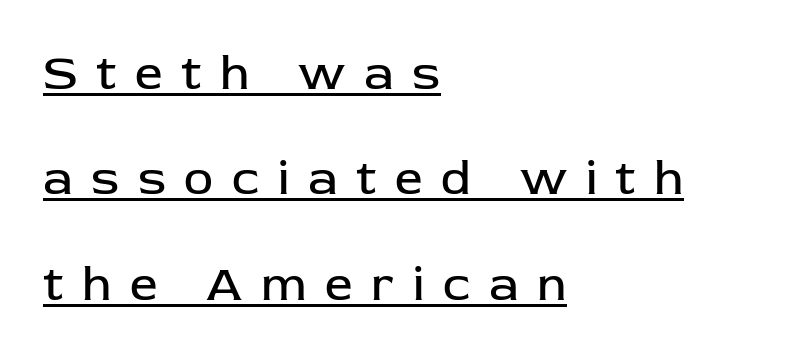
The image shows 49 px regular-weight sans-serif type, upright; set left-aligned, loose line spacing (2.15x), unusually wide letter spacing (+0.38 em), underlined; low stroke contrast and a medium x-height.
